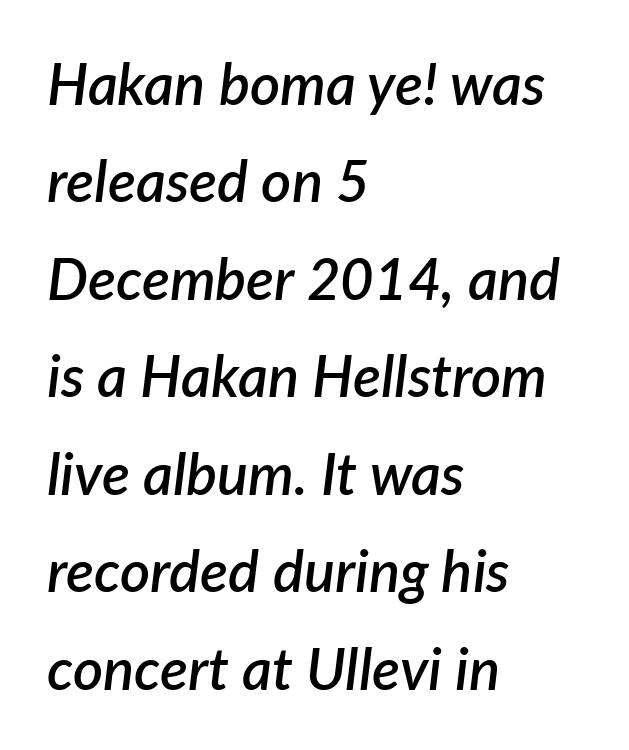
The image shows 58 px semibold type, italic (leaning right); set left-aligned, normal line spacing (1.68x), normal letter spacing, not underlined; low stroke contrast and a medium x-height.
